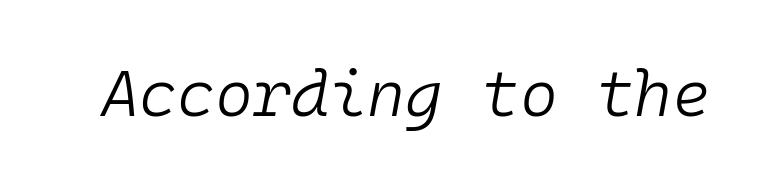
{"italic": "yes", "lean": "right", "slant_degrees": 10, "bold": "no", "weight": "light", "width": "normal", "stroke_contrast": "low", "x_height": "medium", "monospaced": "yes", "underline": "no", "letter_spacing": "normal", "letter_spacing_em": 0.0, "glyph_px": 65}
